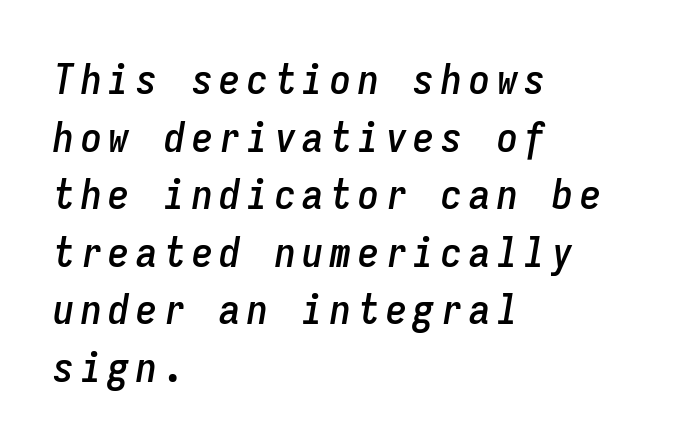
Q: Is the text italic (slanted)? A: Yes, it leans right by about 9 degrees.
Q: Is the text underlined? A: No.
Q: How is the paragraph aligned? A: Left-aligned.
Q: Is the spacing between lines tight, normal or loose? A: Normal.
Q: Width (condensed, normal, or wide)? A: Condensed.
Q: Stroke contrast? A: Low.
Q: x-height? A: Medium.
Q: Monospaced? A: Yes.
